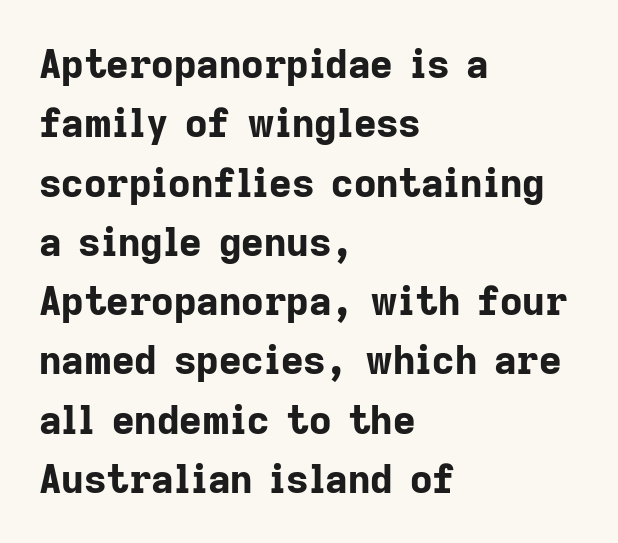
Type without underlining. Heft: maximum for text — a bold. Notice how descenders clear the ascenders below comfortably — that's standard leading. Compared with a centered layout, this one pins lines to the left instead.
